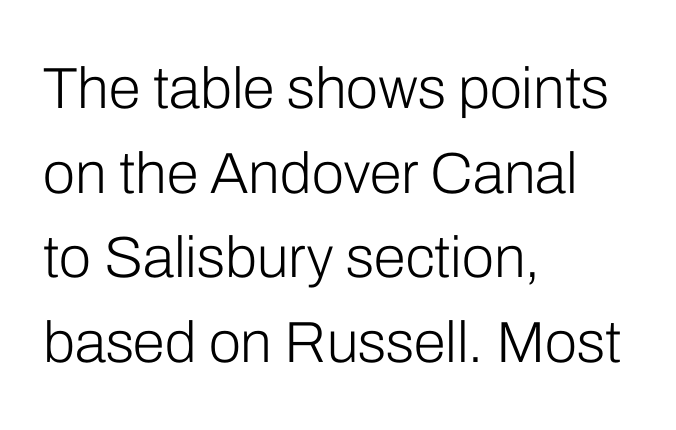
The image shows 58 px light sans-serif type, upright; set left-aligned, normal line spacing (1.46x), normal letter spacing, not underlined; low stroke contrast and a medium x-height.
